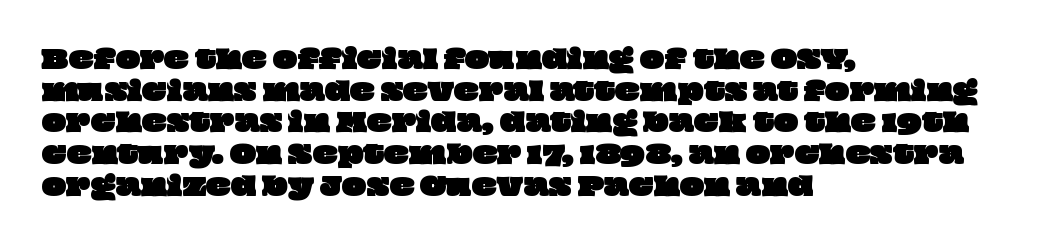
Beneath every word, the page is bare. This rendering leaves character spacing at its baseline value. Casual observation: everything's shoved over to the left.
